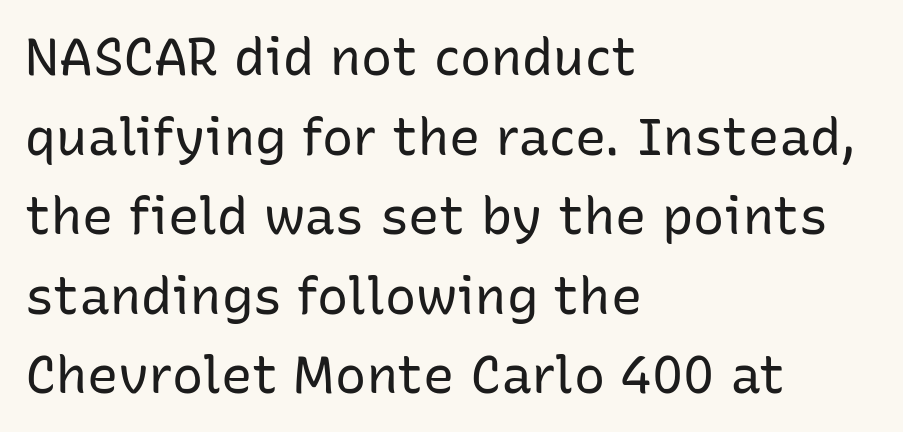
{"serif": "no", "italic": "no", "bold": "no", "weight": "regular", "width": "normal", "stroke_contrast": "low", "x_height": "medium", "monospaced": "no", "underline": "no", "align": "left", "line_spacing": "normal", "line_spacing_ratio": 1.53, "letter_spacing": "normal", "letter_spacing_em": 0.0, "glyph_px": 52}
